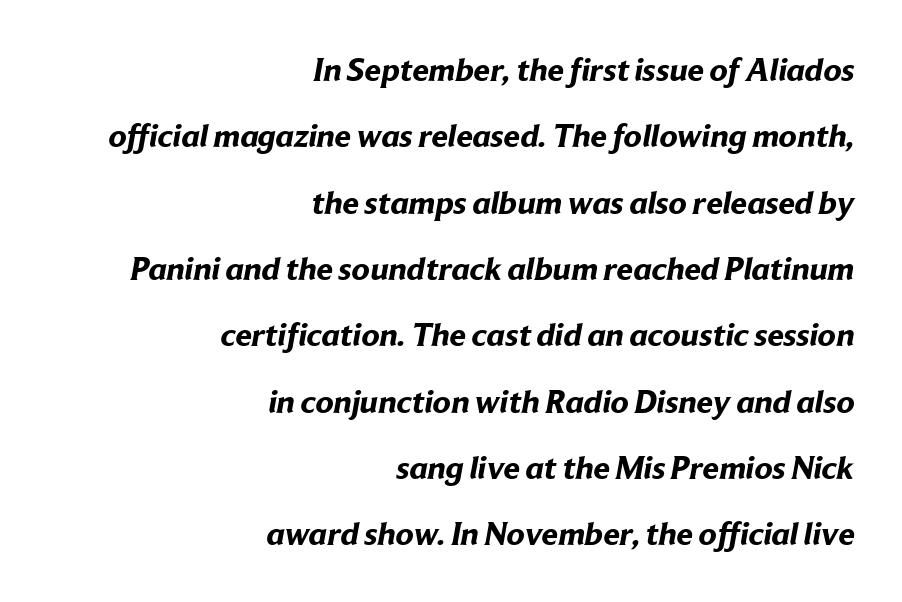
{"serif": "no", "bold": "yes", "weight": "bold", "width": "normal", "stroke_contrast": "low", "x_height": "medium", "monospaced": "no", "underline": "no", "align": "right", "line_spacing": "loose", "line_spacing_ratio": 2.01, "letter_spacing": "normal", "letter_spacing_em": 0.0, "glyph_px": 33}
